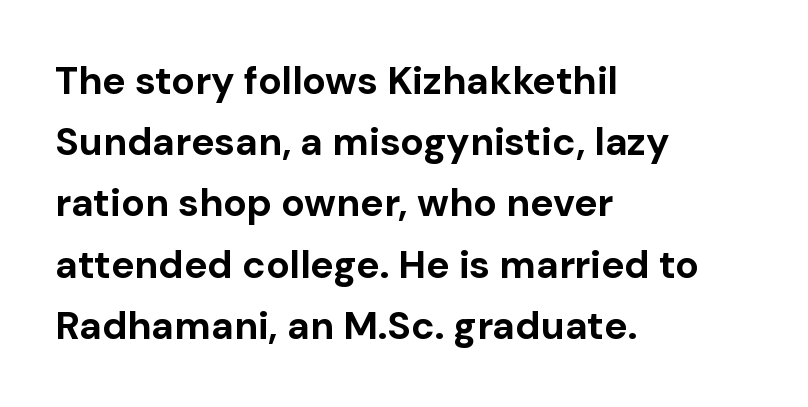
Q: Is the text bold? A: Yes.
Q: Is the text italic (slanted)? A: No, it is upright.
Q: Is the typeface a serif or a sans-serif typeface? A: Sans-serif.
Q: Is the text underlined? A: No.
Q: How is the paragraph aligned? A: Left-aligned.
Q: Is the spacing between letters normal or unusually wide? A: Normal.
Q: Is the spacing between lines tight, normal or loose? A: Normal.
Q: Width (condensed, normal, or wide)? A: Normal.
Q: Stroke contrast? A: Low.
Q: x-height? A: Medium.
Q: Monospaced? A: No.
